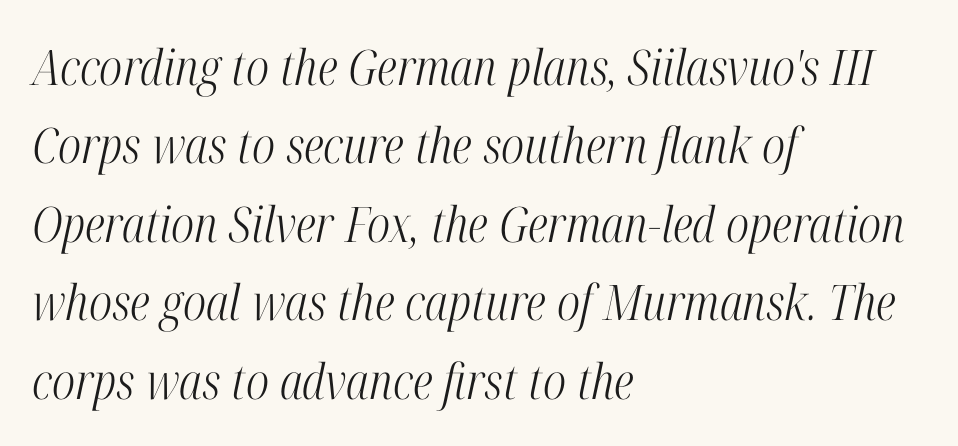
Letters rest on an invisible, unmarked baseline. The rendering keeps characters at their native spacing. Would a proofreader flag this as italicized? Yes. Whoever set this chose a conventional vertical rhythm.
